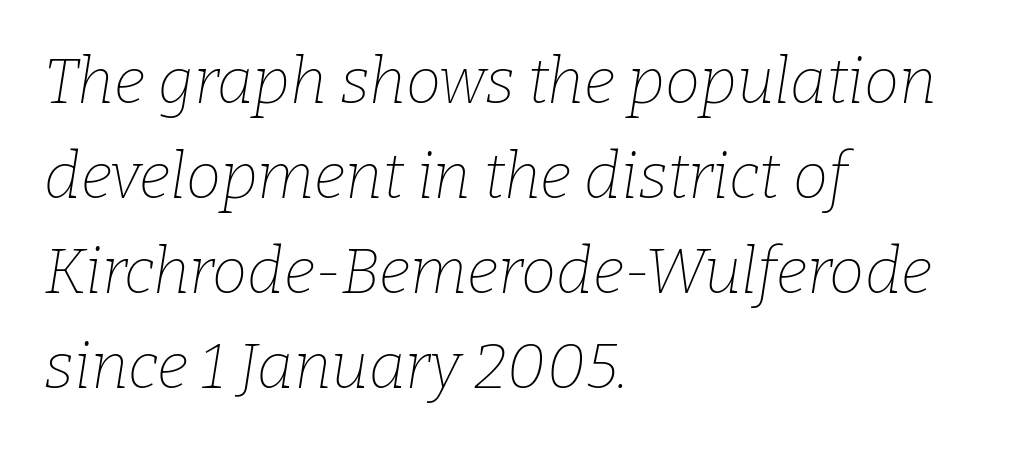
The image shows 63 px thin serif type, italic (leaning right); set left-aligned, normal line spacing (1.51x), normal letter spacing, not underlined; low stroke contrast and a medium x-height.
